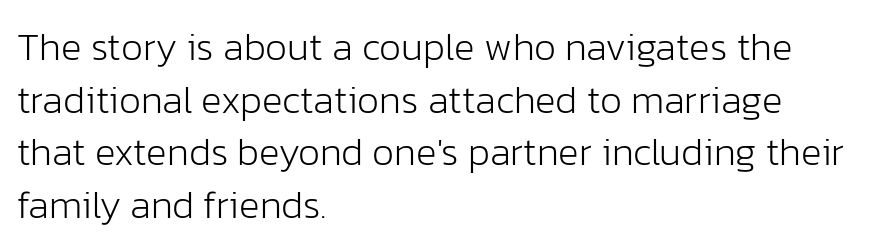
Descenders are the only things crossing below the line. Caption: standard tracking, unaltered. Examine the stroke ends and you'll find no serifs. Honestly, the row spacing looks completely unremarkable.
